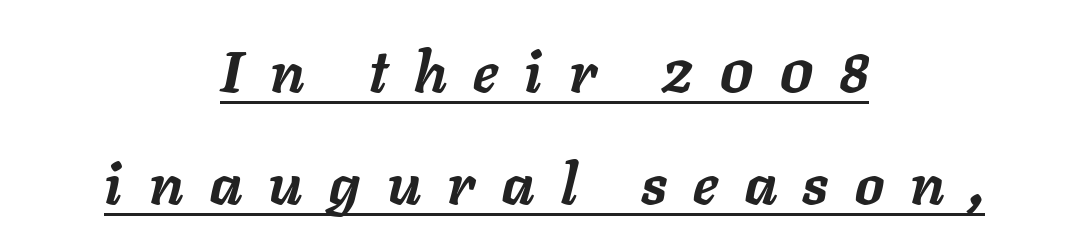
The image shows 58 px semibold type, italic (leaning right); set centered, loose line spacing (1.93x), unusually wide letter spacing (+0.46 em), underlined; low stroke contrast and a medium x-height.
